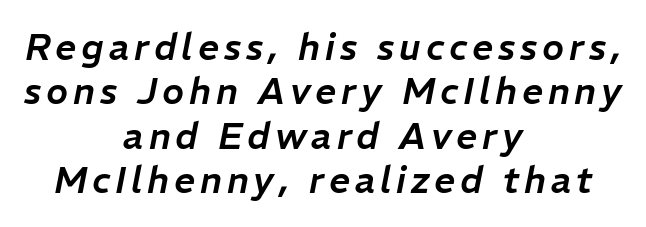
The image shows 37 px text type, italic (leaning right); set centered, line spacing 1.2x, not underlined; low stroke contrast and a medium x-height.
